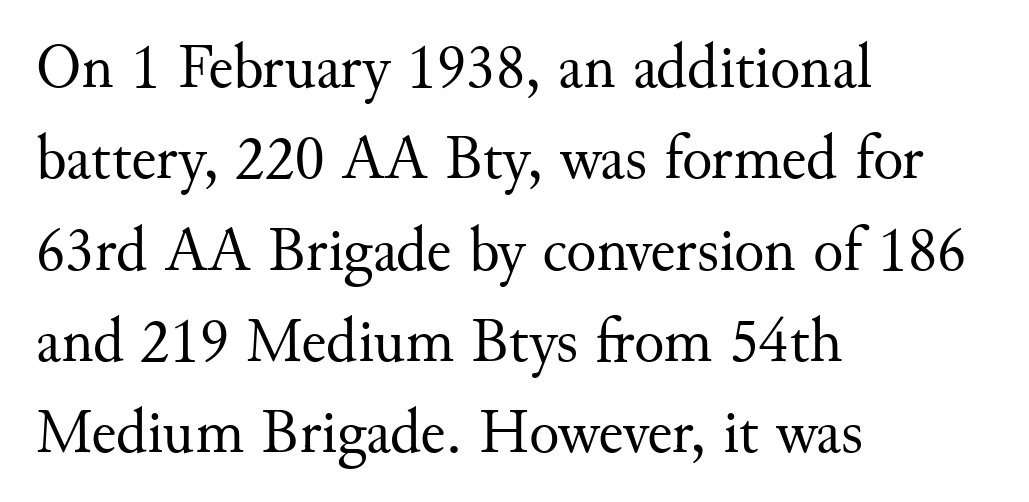
The image shows 63 px regular-weight serif type, upright; set left-aligned, normal line spacing (1.45x), normal letter spacing, not underlined; medium stroke contrast and a small x-height.
